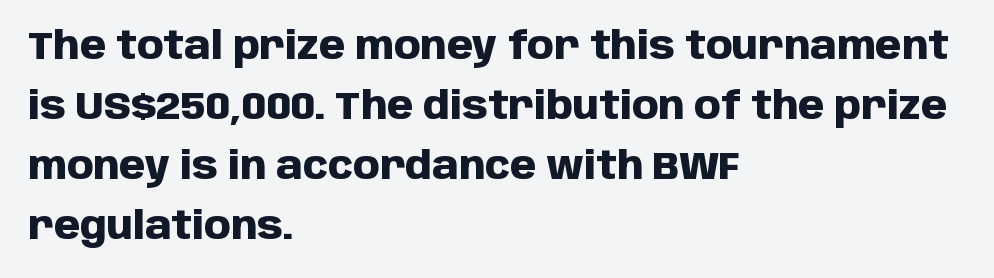
{"serif": "no", "italic": "no", "bold": "yes", "weight": "heavy", "width": "normal", "stroke_contrast": "low", "x_height": "large", "monospaced": "no", "underline": "no", "align": "left", "line_spacing": "normal", "line_spacing_ratio": 1.58, "letter_spacing": "normal", "letter_spacing_em": 0.0, "glyph_px": 38}
